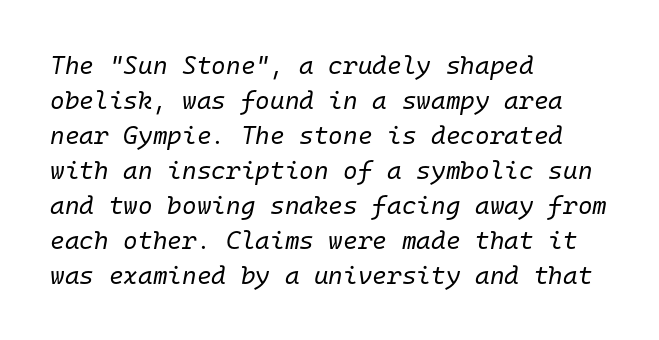
The image shows 25 px text type, italic (leaning right); set left-aligned, normal line spacing (1.4x), normal letter spacing, not underlined.
